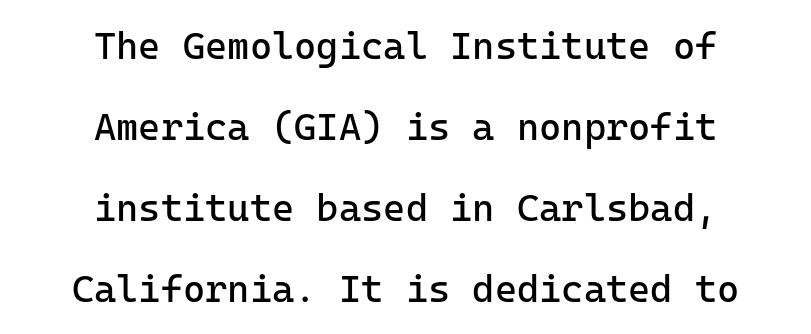
{"serif": "no", "italic": "no", "bold": "no", "weight": "regular", "width": "normal", "stroke_contrast": "low", "x_height": "medium", "monospaced": "yes", "underline": "no", "align": "center", "line_spacing": "loose", "line_spacing_ratio": 2.13, "letter_spacing": "normal", "letter_spacing_em": 0.0, "glyph_px": 38}
